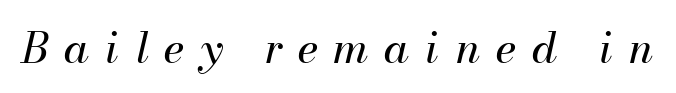
{"italic": "yes", "lean": "right", "slant_degrees": 13, "bold": "no", "weight": "regular", "width": "normal", "stroke_contrast": "medium", "x_height": "small", "monospaced": "no", "underline": "no", "letter_spacing": "wide", "letter_spacing_em": 0.37, "glyph_px": 42}
